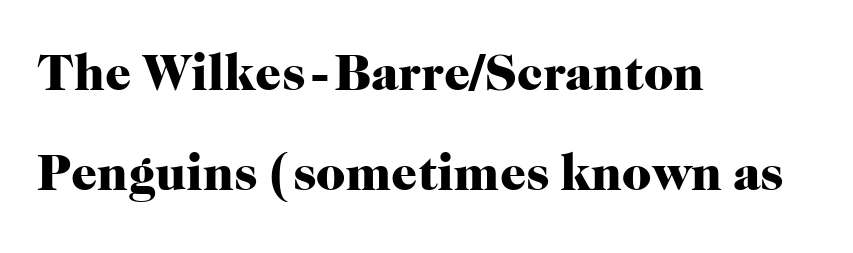
The image shows 51 px heavy serif type, upright; set left-aligned, loose line spacing (1.97x), normal letter spacing, not underlined; high stroke contrast and a medium x-height.
